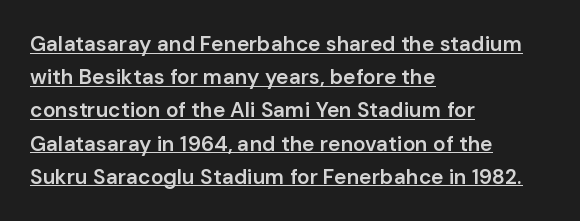
These lines sit exactly where default settings would place them. Line starts are locked; line ends wander. Stems and bowls a touch heavier than normal — semibold. Look at the tracking — it's just the regular setting, nothing added. Vertical strokes here are truly vertical. A typographer would call this underscored text.
